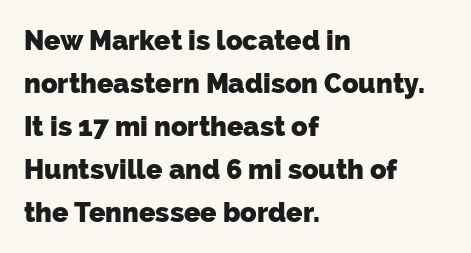
This rendering uses left alignment, leaving the right contour irregular. The foot of each line stays bare and open. Baseline-to-baseline distance is the conventional proportion of letter height. Default kerning and tracking; the words read as compact shapes. In terms of weight, the rendering is a true, heavy bold.
